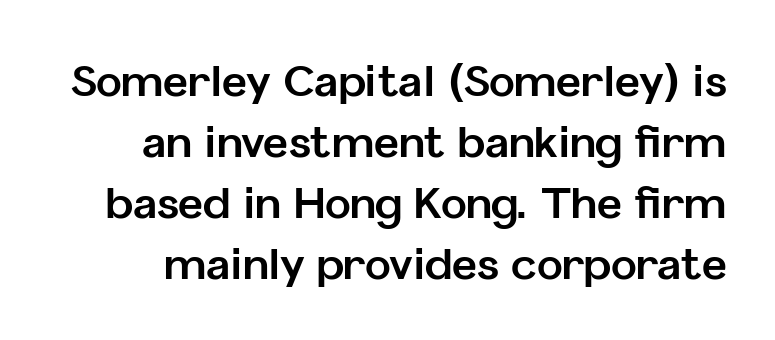
Q: Is the text bold? A: Yes.
Q: Is the text italic (slanted)? A: No, it is upright.
Q: Is the typeface a serif or a sans-serif typeface? A: Sans-serif.
Q: Is the text underlined? A: No.
Q: Is the spacing between letters normal or unusually wide? A: Normal.
Q: Is the spacing between lines tight, normal or loose? A: Normal.
Q: Width (condensed, normal, or wide)? A: Normal.
Q: Stroke contrast? A: Low.
Q: x-height? A: Medium.
Q: Monospaced? A: No.
